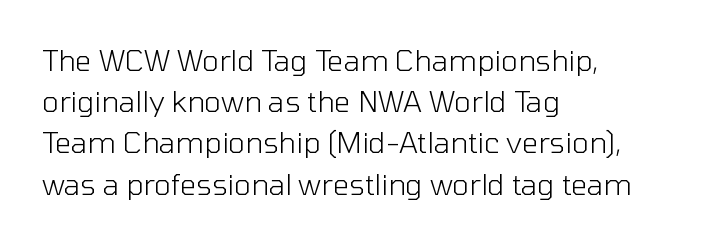
The image shows 29 px light sans-serif type, upright; set left-aligned, normal line spacing (1.42x), normal letter spacing, not underlined; low stroke contrast and a medium x-height.
